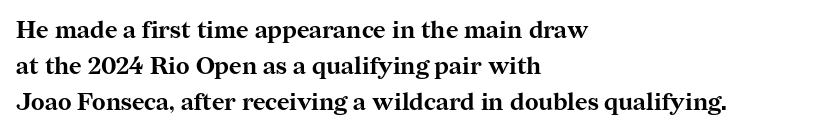
Q: Is the text bold? A: Yes.
Q: Is the text italic (slanted)? A: No, it is upright.
Q: Is the text underlined? A: No.
Q: How is the paragraph aligned? A: Left-aligned.
Q: Is the spacing between letters normal or unusually wide? A: Normal.
Q: Is the spacing between lines tight, normal or loose? A: Normal.
